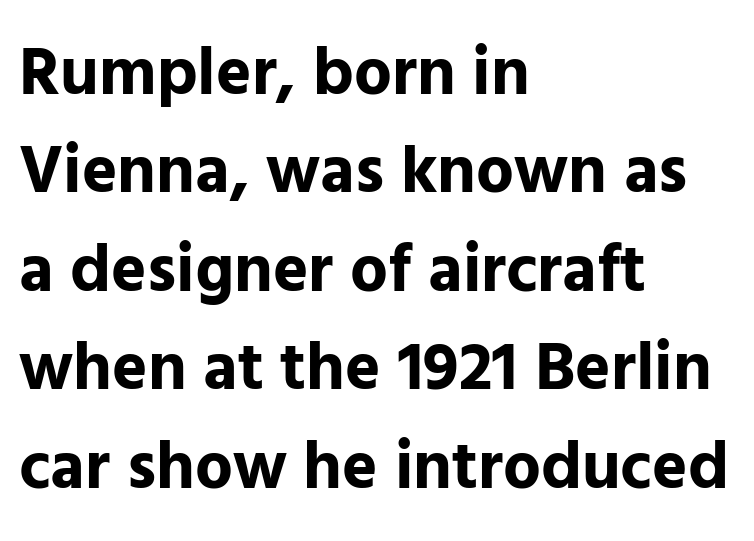
Q: Is the text bold? A: Yes.
Q: Is the text italic (slanted)? A: No, it is upright.
Q: Is the typeface a serif or a sans-serif typeface? A: Sans-serif.
Q: Is the text underlined? A: No.
Q: How is the paragraph aligned? A: Left-aligned.
Q: Is the spacing between letters normal or unusually wide? A: Normal.
Q: Is the spacing between lines tight, normal or loose? A: Normal.
Q: Width (condensed, normal, or wide)? A: Normal.
Q: Stroke contrast? A: Low.
Q: x-height? A: Medium.
Q: Monospaced? A: No.
